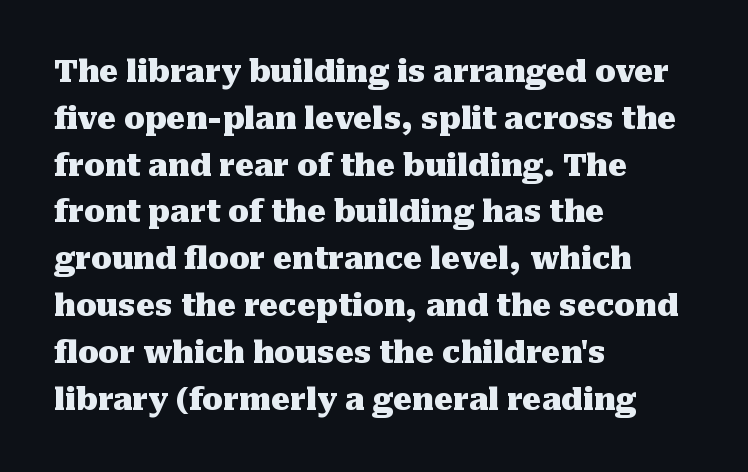
Summary of vertical rhythm: regular, with standard interline spacing. The area under the type is left untouched. Every row of glyphs begins at an identical x-position on the left. The rendering uses natural spacing where letterforms have individual widths. Emphasis by weight is at full strength: bold. The horizontal fit of the characters is conventional and even.
